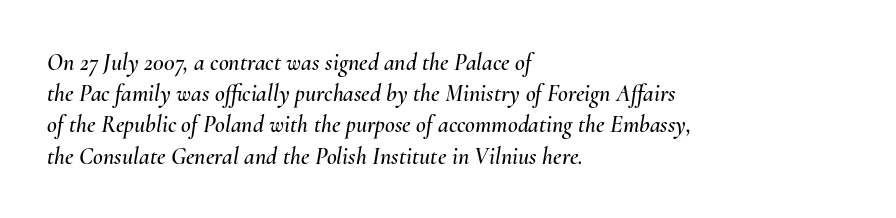
The image shows 24 px text type, italic (leaning right); set left-aligned, normal line spacing (1.3x), normal letter spacing, not underlined.
